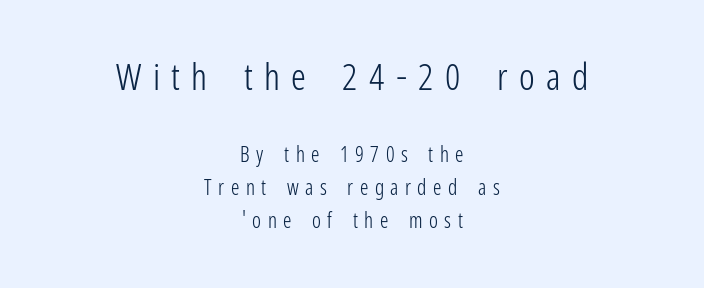
{"serif": "no", "italic": "no", "bold": "no", "weight": "light", "width": "condensed", "stroke_contrast": "low", "x_height": "medium", "monospaced": "no", "underline": "no", "align": "center", "line_spacing": "normal", "line_spacing_ratio": 1.58, "letter_spacing": "wide", "letter_spacing_em": 0.31, "larger_block": "first", "size_ratio": 1.76, "glyph_px": 37}
